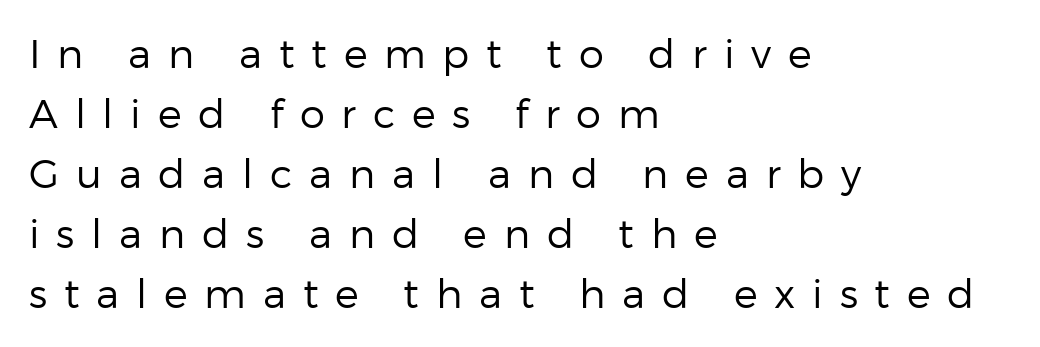
Q: Is the text bold? A: No.
Q: Is the text italic (slanted)? A: No, it is upright.
Q: Is the typeface a serif or a sans-serif typeface? A: Sans-serif.
Q: Is the text underlined? A: No.
Q: How is the paragraph aligned? A: Left-aligned.
Q: Is the spacing between letters normal or unusually wide? A: Unusually wide.
Q: Is the spacing between lines tight, normal or loose? A: Normal.
Q: Width (condensed, normal, or wide)? A: Normal.
Q: Stroke contrast? A: Low.
Q: x-height? A: Medium.
Q: Monospaced? A: No.
